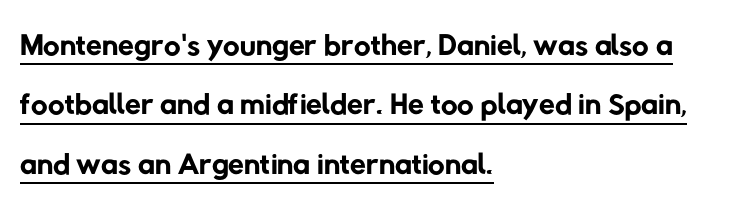
Q: Is the text bold? A: No.
Q: Is the typeface a serif or a sans-serif typeface? A: Sans-serif.
Q: Is the text underlined? A: Yes.
Q: How is the paragraph aligned? A: Left-aligned.
Q: Is the spacing between letters normal or unusually wide? A: Normal.
Q: Is the spacing between lines tight, normal or loose? A: Normal.
Q: Width (condensed, normal, or wide)? A: Normal.
Q: Stroke contrast? A: Low.
Q: x-height? A: Medium.
Q: Monospaced? A: No.
